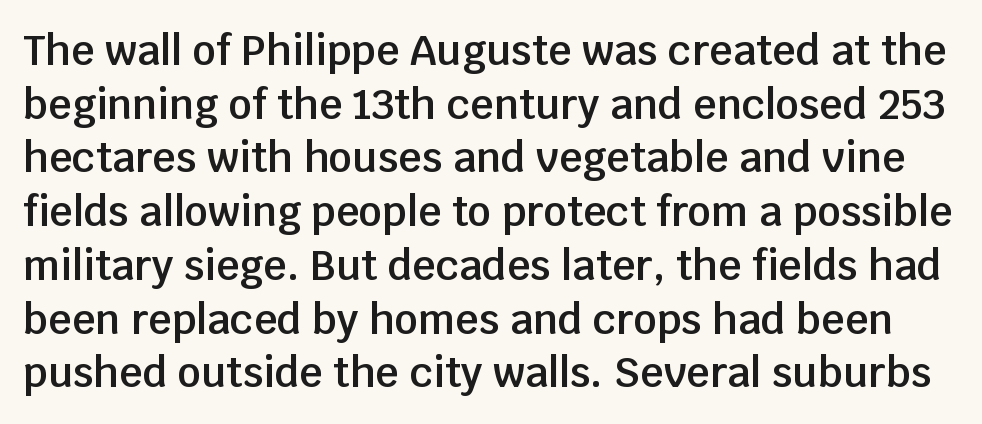
The sample has been set in demibold, a notch under bold. The gap between lines stays unmarked. A typesetter would call this proportional, since set widths differ per character. One glance says typical: line gaps are just what's usual. Designer's note — italics off, roman on.
